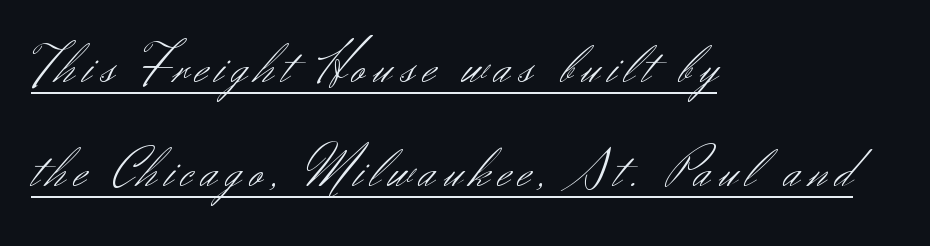
Q: Is the text bold? A: No.
Q: Is the text italic (slanted)? A: Yes.
Q: Is the typeface a serif or a sans-serif typeface? A: Sans-serif.
Q: Is the text underlined? A: Yes.
Q: How is the paragraph aligned? A: Left-aligned.
Q: Is the spacing between lines tight, normal or loose? A: Loose.
Q: Width (condensed, normal, or wide)? A: Normal.
Q: Stroke contrast? A: Medium.
Q: x-height? A: Small.
Q: Monospaced? A: No.
